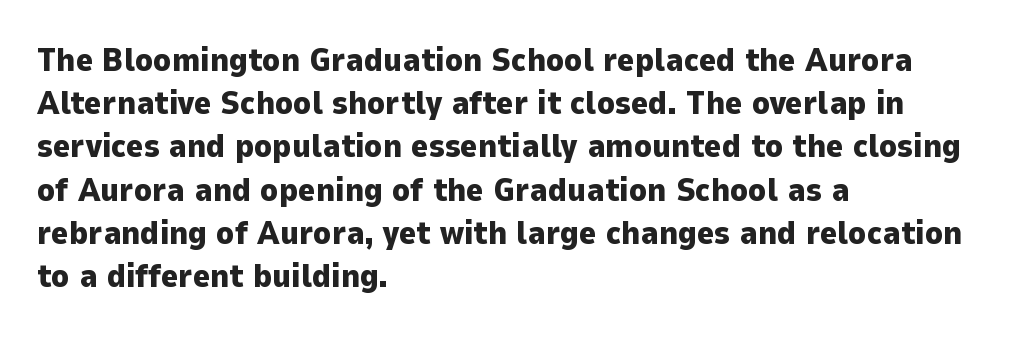
No italicization has been applied; the sample stays upright. Honestly, the letter spacing is just normal — you wouldn't notice it. The rendering uses natural spacing where letterforms have individual widths. These lines are composed in type without serifs. The lines in this sample share a left origin and differ only in where they stop. Type without underlining.
